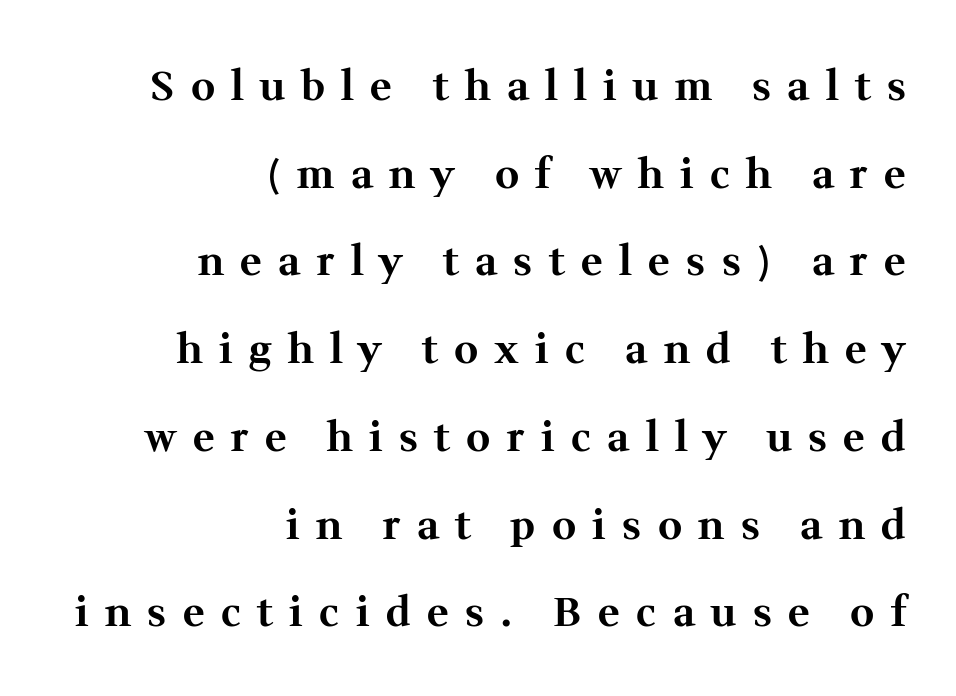
Vertical spacing — loose. Display-style spreading of the glyphs; the letterfit is very open. Looks like regular typesetting: each glyph gets only the width it needs. Old-style or modern, the face here clearly has serifs.
